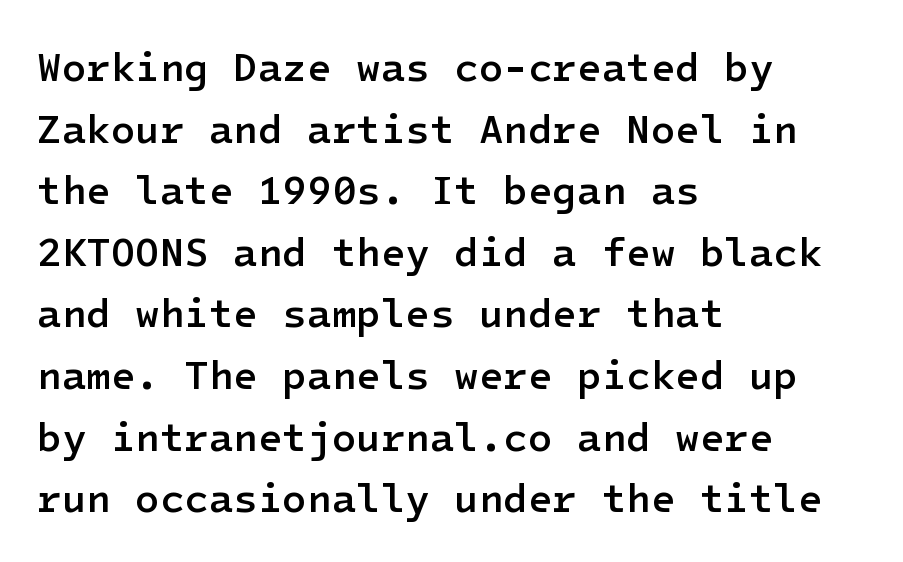
The image shows 40 px semibold sans-serif type, upright; set left-aligned, normal line spacing (1.54x), normal letter spacing, not underlined; low stroke contrast and a medium x-height.
